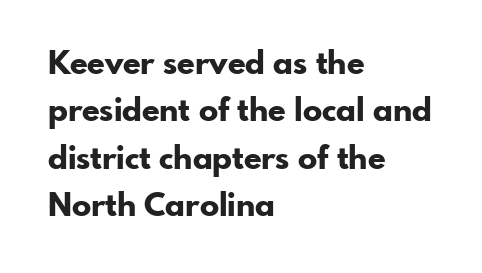
Q: Is the text bold? A: Yes.
Q: Is the text italic (slanted)? A: No, it is upright.
Q: Is the typeface a serif or a sans-serif typeface? A: Sans-serif.
Q: Is the text underlined? A: No.
Q: How is the paragraph aligned? A: Left-aligned.
Q: Is the spacing between letters normal or unusually wide? A: Normal.
Q: Is the spacing between lines tight, normal or loose? A: Normal.
Q: Width (condensed, normal, or wide)? A: Normal.
Q: Stroke contrast? A: Low.
Q: x-height? A: Small.
Q: Monospaced? A: No.
